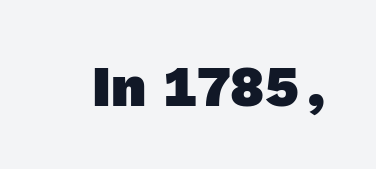
Note: no serifs on the glyphs. Each letter keeps its own natural width here, so spacing adapts to shape. A clean baseline with only descenders dipping below it. Strokes here are thick enough to call this a true bold. How are the letters spaced? Ordinarily, with no added tracking.
